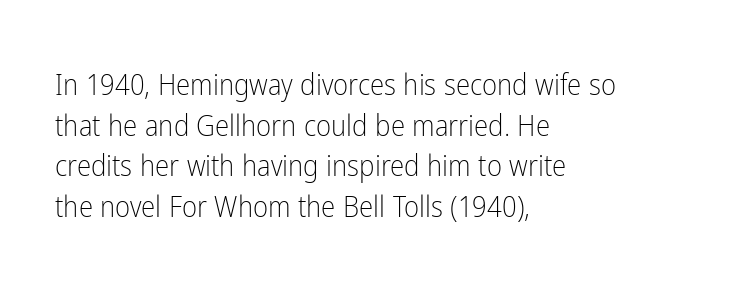
{"serif": "no", "italic": "no", "bold": "no", "weight": "light", "width": "condensed", "stroke_contrast": "low", "x_height": "medium", "monospaced": "no", "underline": "no", "align": "left", "line_spacing": "normal", "line_spacing_ratio": 1.4, "letter_spacing": "normal", "letter_spacing_em": 0.0, "glyph_px": 29}
